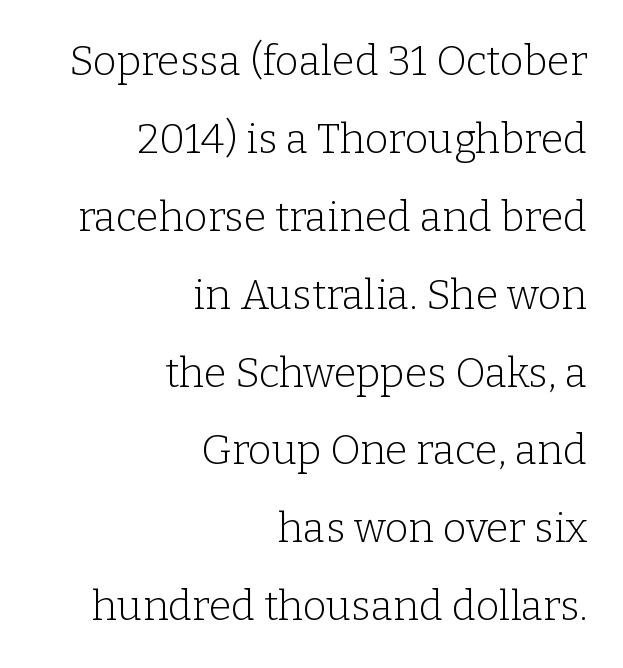
{"serif": "yes", "italic": "no", "bold": "no", "weight": "light", "width": "normal", "stroke_contrast": "low", "x_height": "medium", "monospaced": "no", "underline": "no", "align": "right", "line_spacing": "loose", "line_spacing_ratio": 1.9, "letter_spacing": "normal", "letter_spacing_em": 0.0, "glyph_px": 41}
